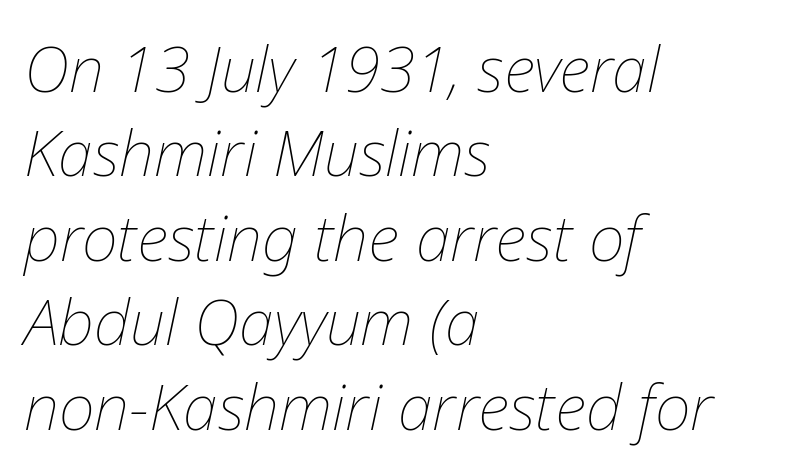
The image shows 63 px thin type, italic (leaning right); set left-aligned, normal line spacing (1.34x), normal letter spacing, not underlined; low stroke contrast and a medium x-height.
